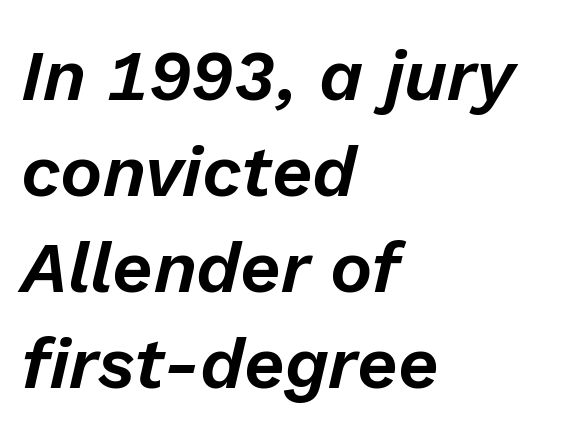
{"italic": "yes", "lean": "right", "slant_degrees": 13, "width": "normal", "stroke_contrast": "low", "x_height": "medium", "monospaced": "no", "underline": "no", "align": "left", "line_spacing": "normal", "line_spacing_ratio": 1.35, "letter_spacing": "normal", "letter_spacing_em": 0.0, "glyph_px": 71}
